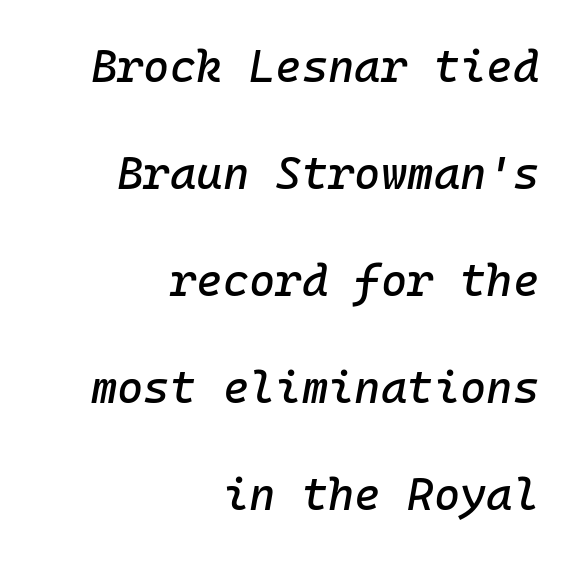
Glance below the letters and you will spot only blank space. Short and long lines alike share a common ending point at right. Leading: increased. The lettering tilts uniformly, giving the passage an italic look. These lines are rendered in a fixed-pitch font. A typesetter would call this zero additional tracking.
